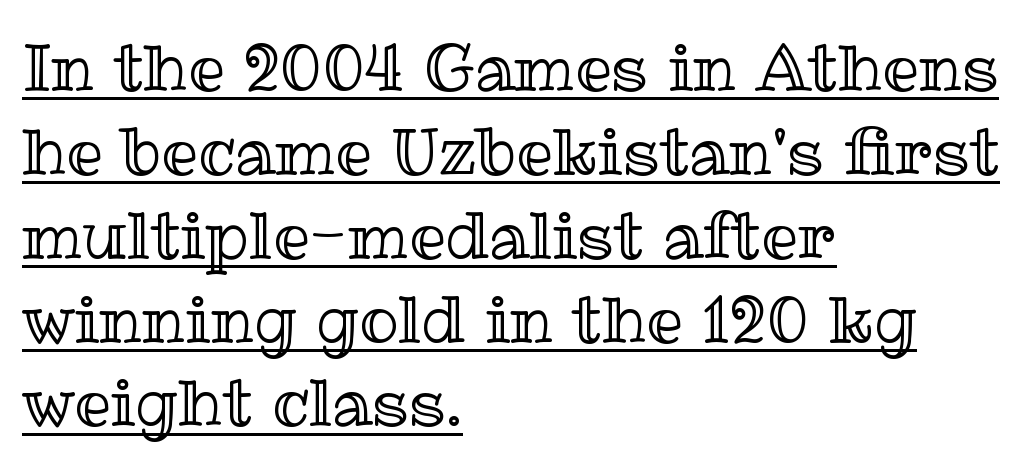
This block has exactly the height ordinary leading produces. Italic? Not at all — the glyphs are vertical. Each letter keeps its own natural width here, so spacing adapts to shape. The typesetter chose a ragged-right arrangement here. Inter-character spacing is left at the font's built-in metrics.
